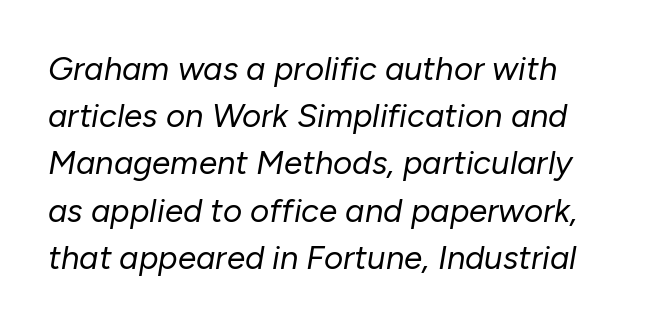
The image shows 33 px regular-weight type, italic (leaning right); set normal line spacing (1.43x), normal letter spacing, not underlined; low stroke contrast and a medium x-height.
